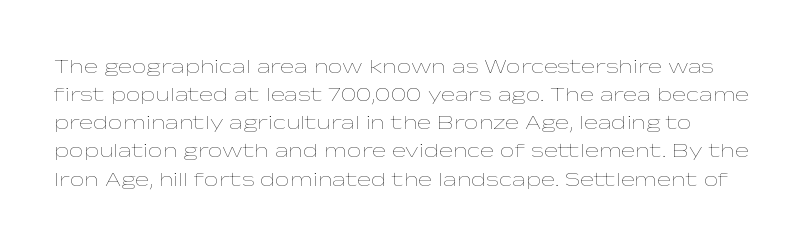
Plain, unruled lines of type. Caption: standard tracking, unaltered. The lettering stays uniformly vertical, giving the passage a roman look. The characters are drawn with everyday or finer stroke widths. Reading down the column, the eye jumps a familiar distance to each next line.
